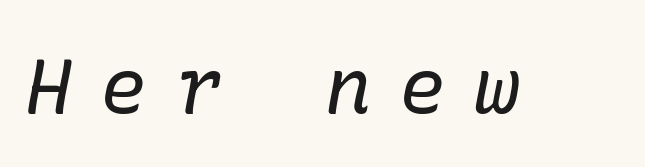
{"italic": "yes", "lean": "right", "slant_degrees": 10, "bold": "no", "weight": "regular", "width": "normal", "stroke_contrast": "low", "x_height": "medium", "underline": "no", "letter_spacing": "wide", "letter_spacing_em": 0.36, "glyph_px": 78}
